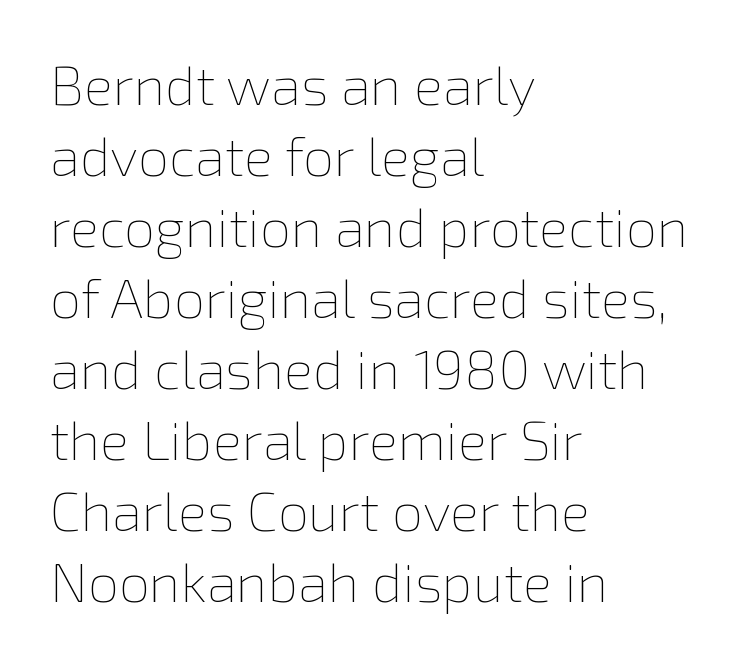
The image shows 55 px thin type, upright; set left-aligned, normal line spacing (1.29x), normal letter spacing, not underlined; a medium x-height.
